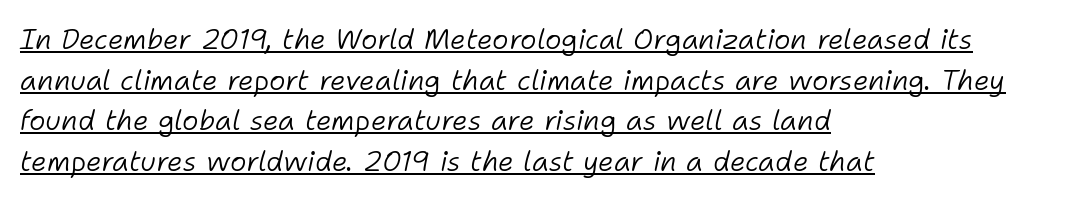
The image shows 28 px light type, italic (leaning right); set left-aligned, normal line spacing (1.45x), normal letter spacing, underlined; low stroke contrast and a medium x-height.
